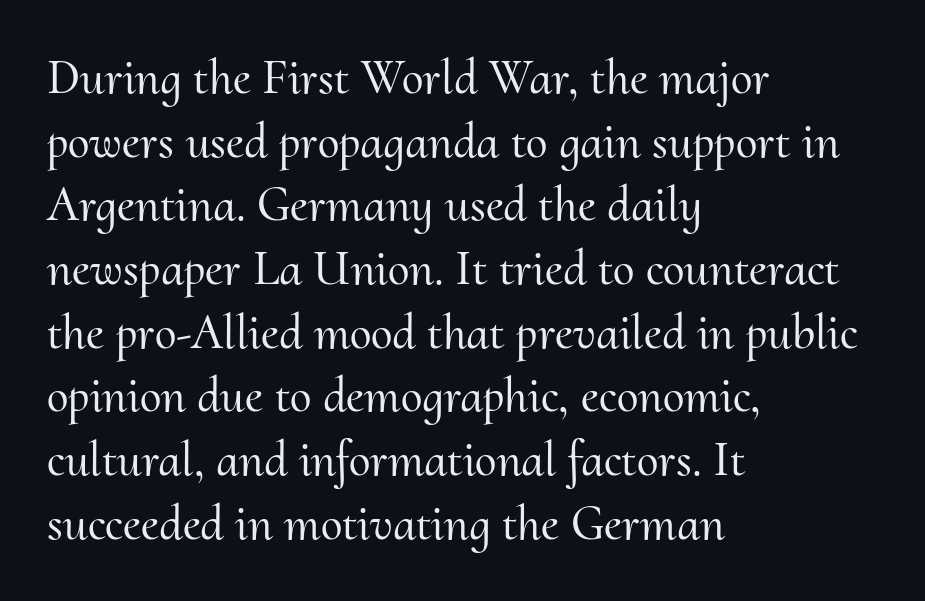
Q: Is the text italic (slanted)? A: No, it is upright.
Q: Is the typeface a serif or a sans-serif typeface? A: Serif.
Q: Is the text underlined? A: No.
Q: How is the paragraph aligned? A: Left-aligned.
Q: Is the spacing between letters normal or unusually wide? A: Normal.
Q: Is the spacing between lines tight, normal or loose? A: Normal.
Q: Width (condensed, normal, or wide)? A: Normal.
Q: Stroke contrast? A: Medium.
Q: x-height? A: Small.
Q: Monospaced? A: No.
